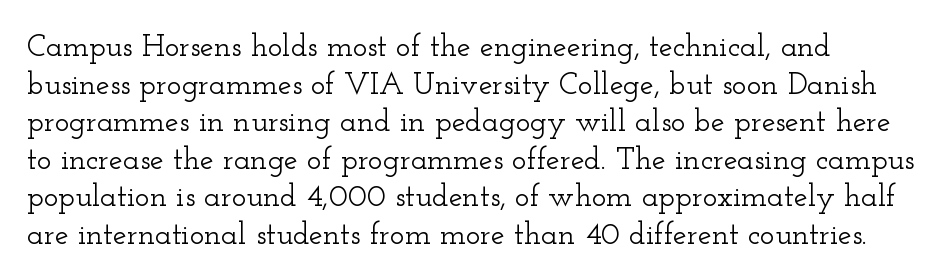
The image shows 31 px wide serif type, upright; set left-aligned, line spacing 1.21x, normal letter spacing, not underlined; low stroke contrast and a small x-height.
